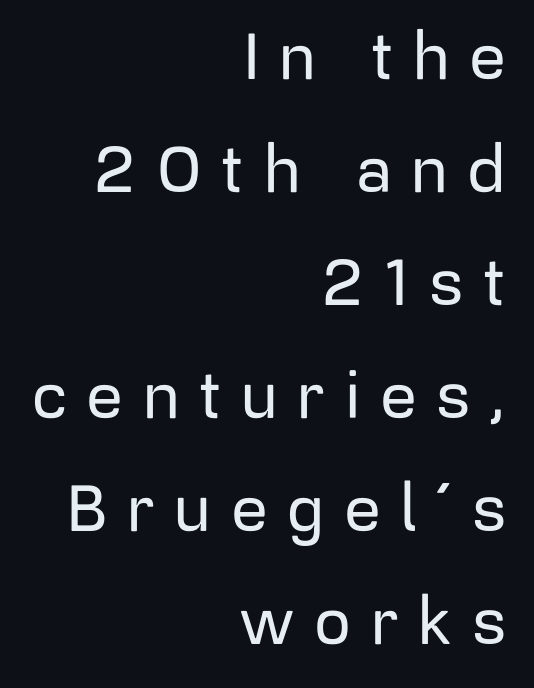
Check under the words: just untouched page. Proportional: the letters do not fall into vertical columns. Line endings align vertically; line beginnings do not. A roman cut, with each character standing at attention. A typesetter would call this heavily tracked-out type.
